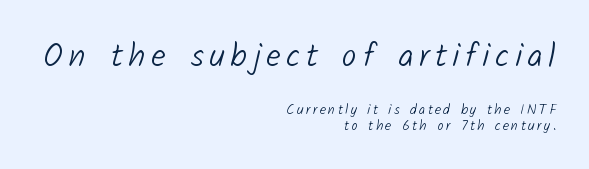
{"serif": "no", "bold": "no", "weight": "light", "width": "normal", "stroke_contrast": "low", "x_height": "medium", "monospaced": "no", "underline": "no", "align": "right", "line_spacing_ratio": 1.19, "larger_block": "first", "size_ratio": 2.36, "glyph_px": 33}
